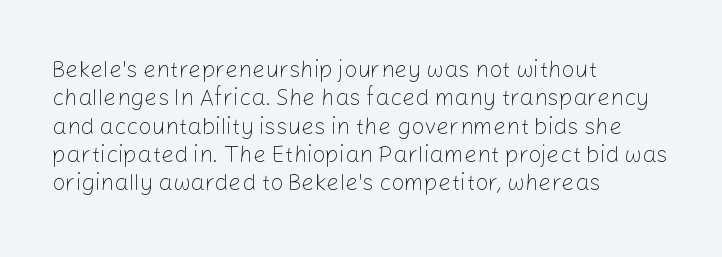
The image shows 23 px text type, upright; set left-aligned, line spacing 1.23x, normal letter spacing, not underlined.
